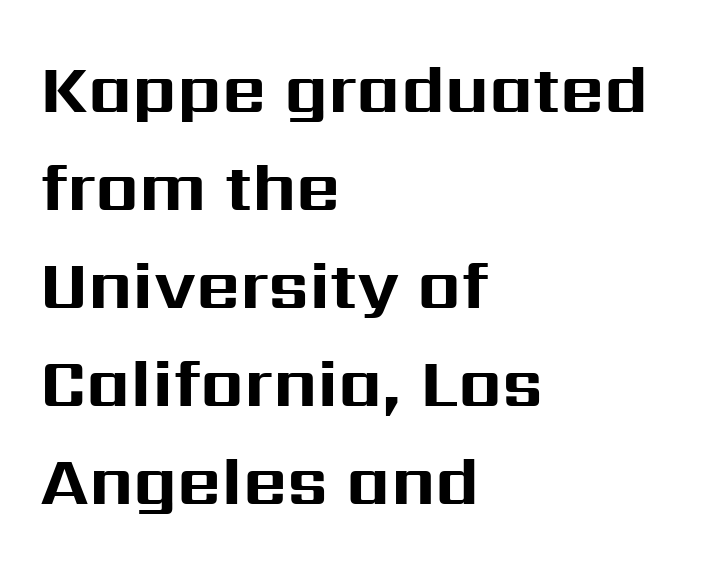
The image shows 68 px bold sans-serif type, upright; set left-aligned, normal line spacing (1.44x), normal letter spacing, not underlined; medium stroke contrast and a medium x-height.
